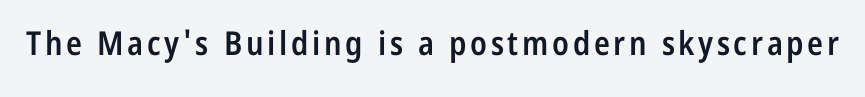
Q: Is the text bold? A: Semi-bold.
Q: Is the text italic (slanted)? A: No, it is upright.
Q: Is the typeface a serif or a sans-serif typeface? A: Sans-serif.
Q: Is the text underlined? A: No.
Q: Width (condensed, normal, or wide)? A: Condensed.
Q: Stroke contrast? A: Low.
Q: x-height? A: Medium.
Q: Monospaced? A: No.
